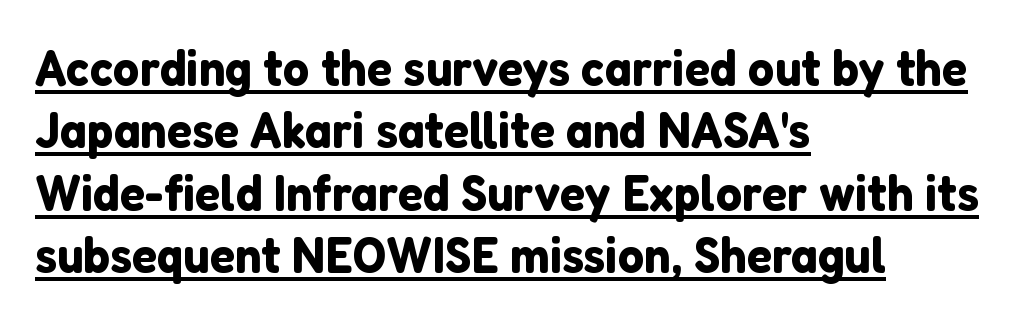
The image shows 52 px sans-serif type, upright; set left-aligned, line spacing 1.2x, normal letter spacing, underlined; low stroke contrast and a medium x-height.
